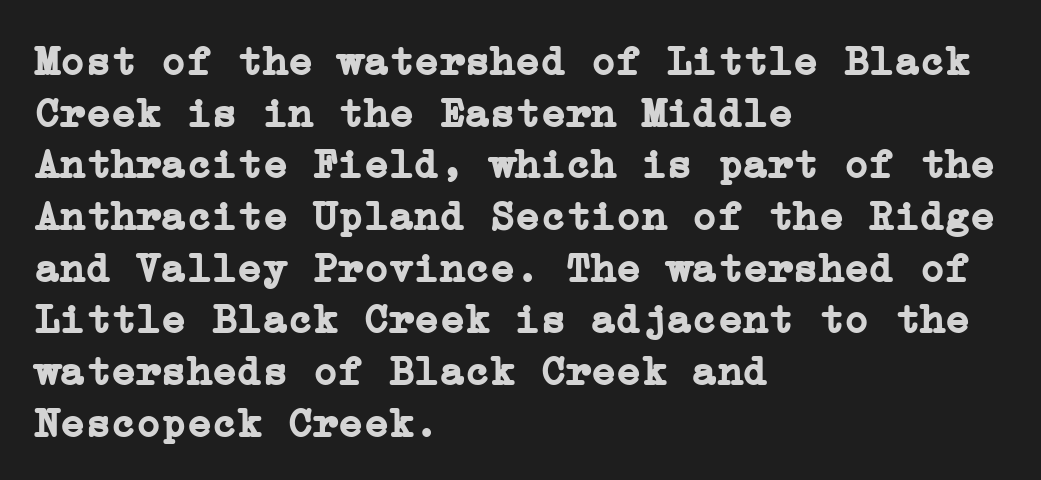
Q: Is the text bold? A: Yes.
Q: Is the text italic (slanted)? A: No, it is upright.
Q: Is the typeface a serif or a sans-serif typeface? A: Serif.
Q: Is the text underlined? A: No.
Q: How is the paragraph aligned? A: Left-aligned.
Q: Is the spacing between letters normal or unusually wide? A: Normal.
Q: Width (condensed, normal, or wide)? A: Normal.
Q: Stroke contrast? A: Low.
Q: x-height? A: Medium.
